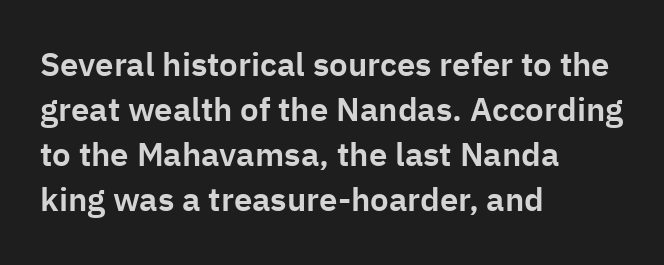
The image shows 33 px sans-serif type, upright; set left-aligned, normal line spacing (1.36x), normal letter spacing, not underlined; low stroke contrast and a medium x-height.
